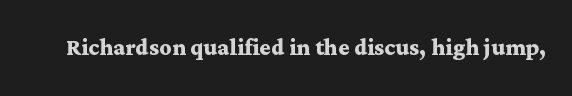
The image shows 30 px semibold, wide serif type, upright; set normal letter spacing, not underlined; medium stroke contrast and a medium x-height.
